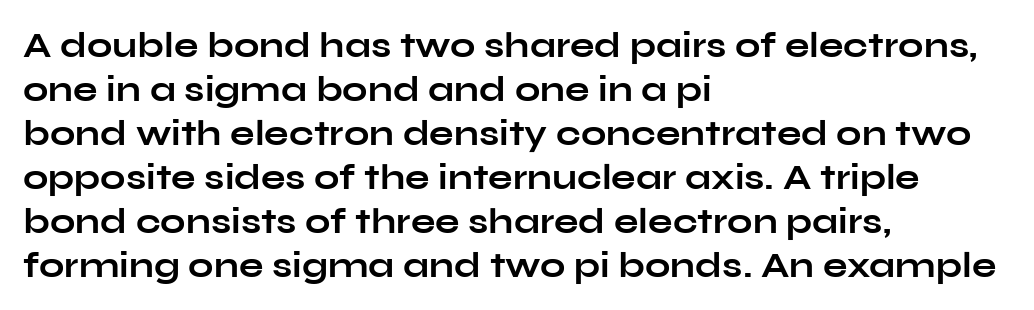
Short and long lines alike share a common starting point at left. Does extra space separate the letters? No, they use regular spacing. Compared with an ordinary text face, these strokes are far heavier — a full bold. The text was rendered using a sans face with plain stroke endings.
